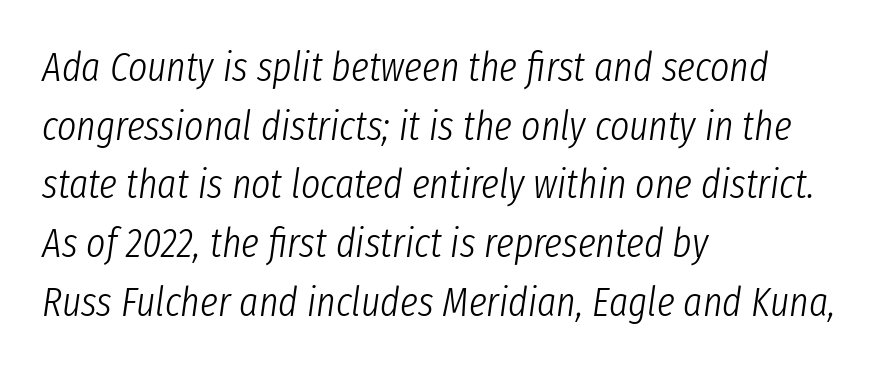
The image shows 41 px light, condensed type, italic (leaning right); set left-aligned, normal line spacing (1.43x), normal letter spacing, not underlined; low stroke contrast and a medium x-height.
